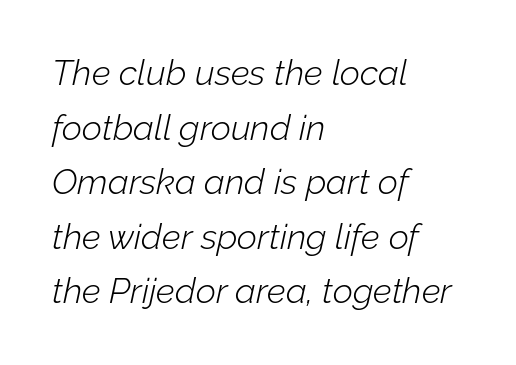
Q: Is the text bold? A: No.
Q: Is the text italic (slanted)? A: Yes, it leans right by about 12 degrees.
Q: Is the text underlined? A: No.
Q: How is the paragraph aligned? A: Left-aligned.
Q: Is the spacing between letters normal or unusually wide? A: Normal.
Q: Is the spacing between lines tight, normal or loose? A: Normal.
Q: Width (condensed, normal, or wide)? A: Normal.
Q: Stroke contrast? A: Low.
Q: x-height? A: Medium.
Q: Monospaced? A: No.
